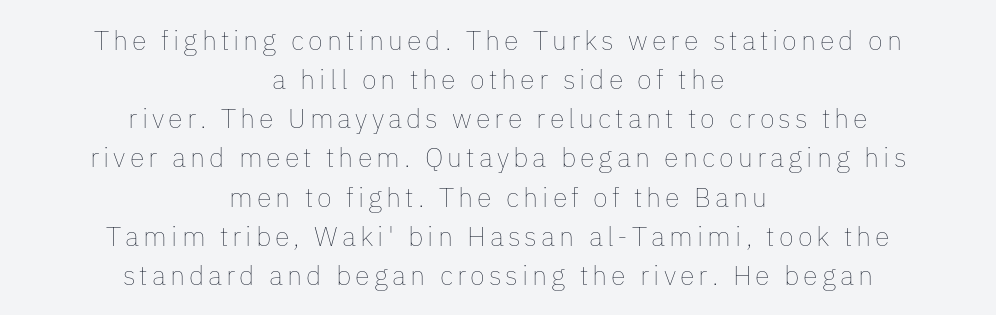
The image shows 27 px text type, upright; set centered, normal line spacing (1.45x), not underlined.
